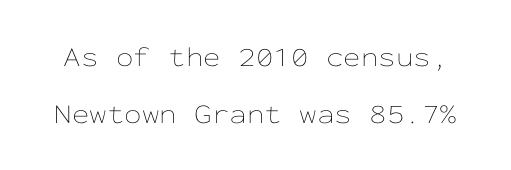
{"italic": "no", "bold": "no", "weight": "thin", "width": "wide", "stroke_contrast": "low", "x_height": "medium", "monospaced": "yes", "underline": "no", "line_spacing": "loose", "line_spacing_ratio": 2.03, "letter_spacing": "normal", "letter_spacing_em": 0.0, "glyph_px": 28}
